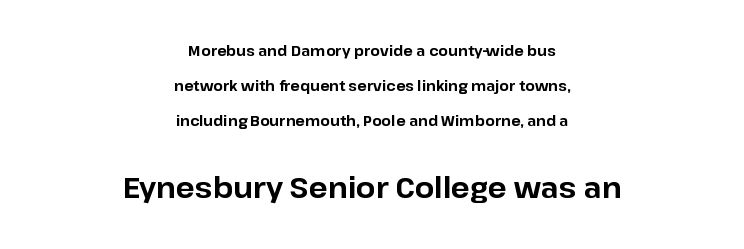
{"serif": "no", "italic": "no", "bold": "yes", "weight": "bold", "width": "normal", "stroke_contrast": "low", "x_height": "medium", "monospaced": "no", "underline": "no", "align": "center", "line_spacing": "loose", "line_spacing_ratio": 2.5, "letter_spacing": "normal", "letter_spacing_em": 0.0, "larger_block": "second", "size_ratio": 2.0, "glyph_px": 28}
